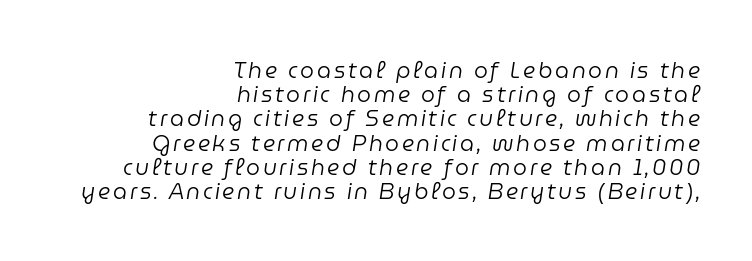
Stem width sits at or under what a default text font uses. This sample trades vertical openness for compactness between lines. Looking at the ascenders, they clearly lean. Horizontal alignment here is rightward, an uncommon choice for prose.
